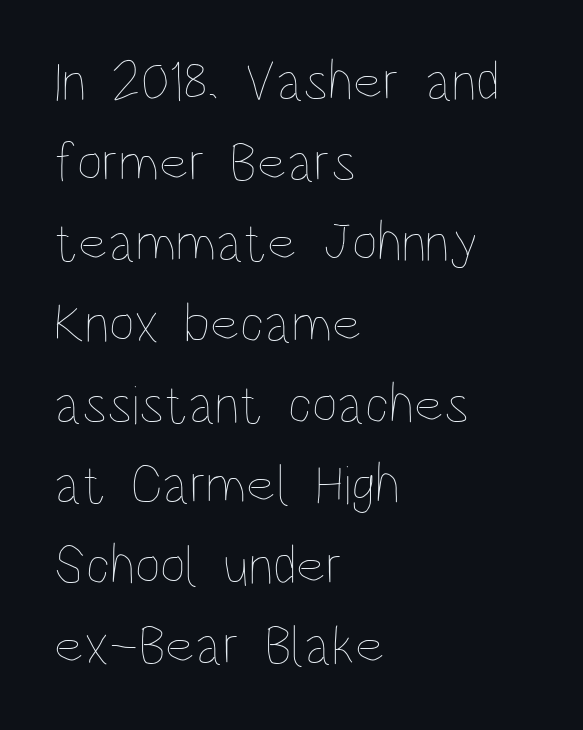
The passage is arranged the way most books set body copy — flush left. Rule under the text: the space is simply empty. Vertically, the passage feels balanced, rows spaced as you'd expect. A typesetter would call this zero additional tracking. The letterforms sit at book weight or below. This sample uses an upright cut, with every glyph sitting square on the baseline.
